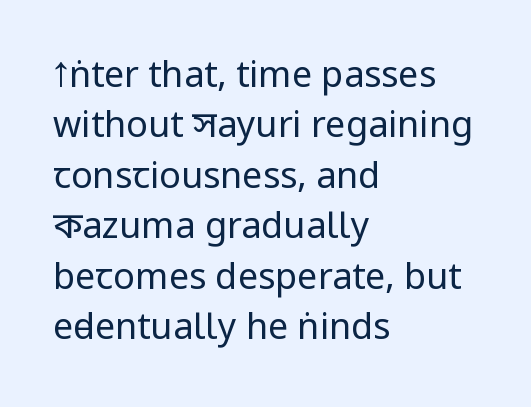
Tall strokes in this sample are plumb rather than angled. Is this a fixed-width face? No — the glyphs have proportional, varying widths. The setting favours the left margin, as ordinary paragraphs usually do. This sample keeps an unexceptional amount of space between lines. Bold? No — there's no thickening of the strokes.
